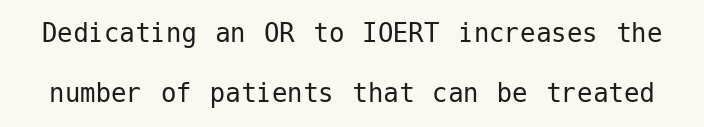
Q: Is the text bold? A: No.
Q: Is the text italic (slanted)? A: No, it is upright.
Q: Is the typeface a serif or a sans-serif typeface? A: Sans-serif.
Q: Is the text underlined? A: No.
Q: Is the spacing between letters normal or unusually wide? A: Normal.
Q: Is the spacing between lines tight, normal or loose? A: Loose.
Q: Width (condensed, normal, or wide)? A: Normal.
Q: Stroke contrast? A: Low.
Q: x-height? A: Medium.
